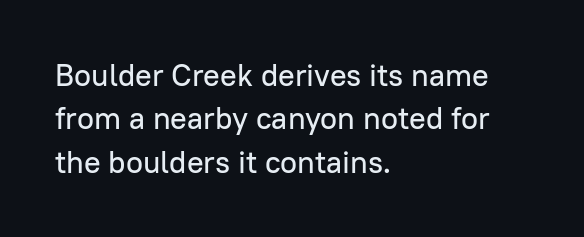
A roman cut, with each character standing at attention. The paragraph shown leans on its left margin. Check the space under the baseline: it is left empty. The face used here is proportionally spaced, like ordinary book or web type. The face used here is rendered with its standard letterfit. Compared with typical paragraphs, the rows here are spaced about the same.
